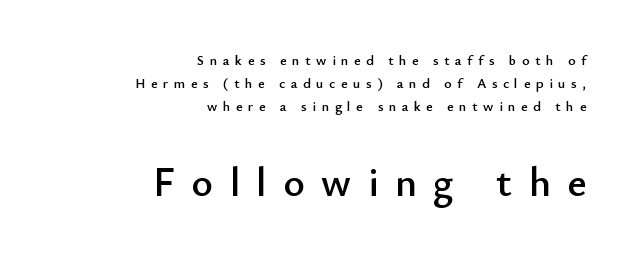
Honestly, the letter spacing is so wide it's the main thing you notice. Characters remain perfectly vertical along every line. Is there much room between lines? A standard amount, neither cramped nor airy. Serif or sans? Sans — the stroke terminals are bare. The baseline area is clear.
